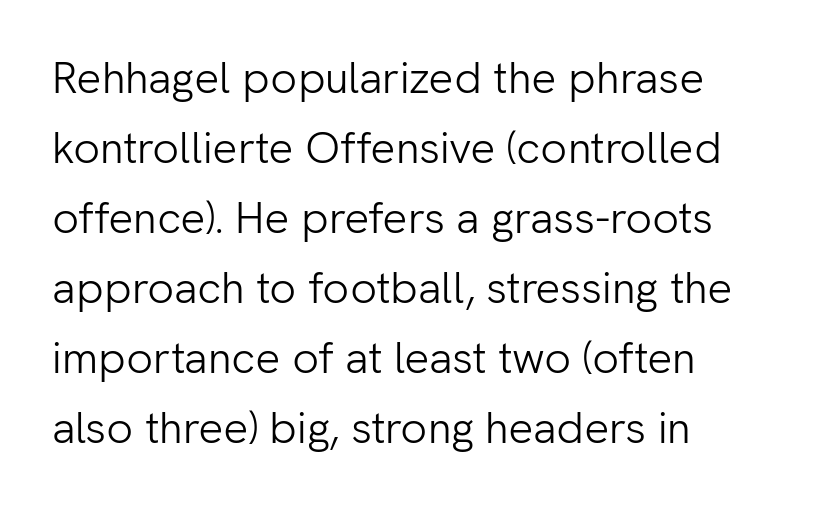
Is the letter spacing exaggerated? No — it looks like the ordinary default. The paragraph shown leans on its left margin. No italicization has been applied; the sample stays upright. The area under the type is left untouched. Serif or sans? Sans — the stroke terminals are bare. You could not count columns in this text — the font is proportionally spaced.
